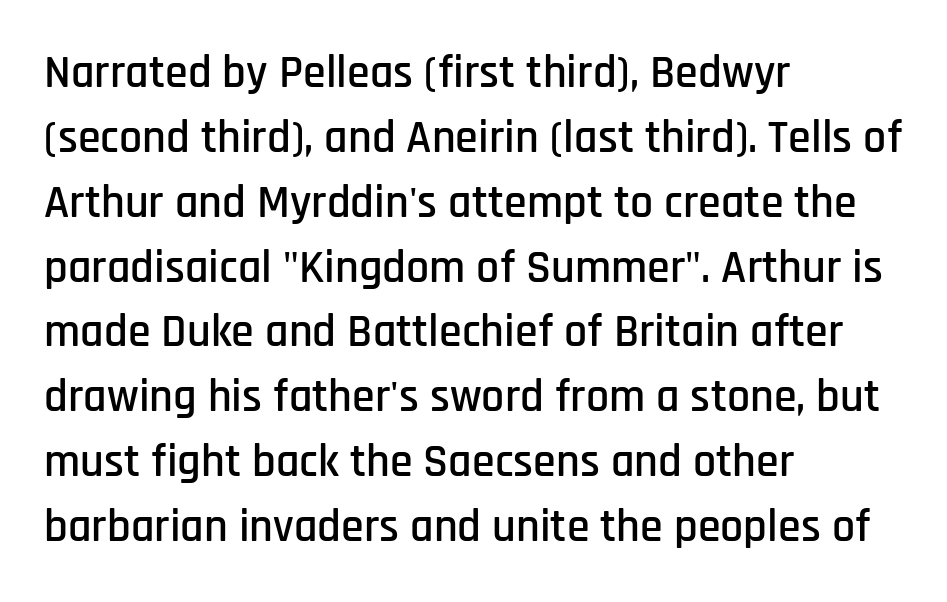
{"serif": "no", "italic": "no", "width": "condensed", "stroke_contrast": "low", "x_height": "large", "monospaced": "no", "underline": "no", "align": "left", "line_spacing": "normal", "line_spacing_ratio": 1.41, "letter_spacing": "normal", "letter_spacing_em": 0.0, "glyph_px": 46}
